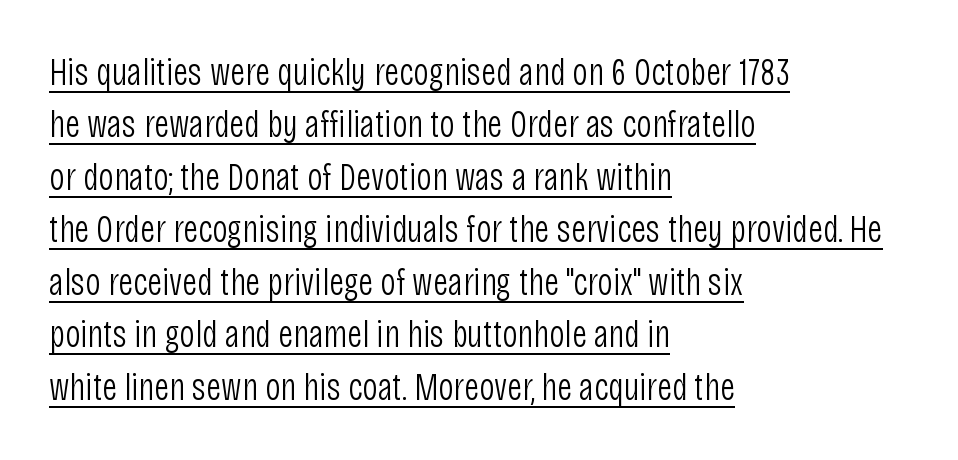
The image shows 38 px light, condensed sans-serif type, upright; set left-aligned, normal line spacing (1.38x), normal letter spacing, underlined; low stroke contrast and a large x-height.
